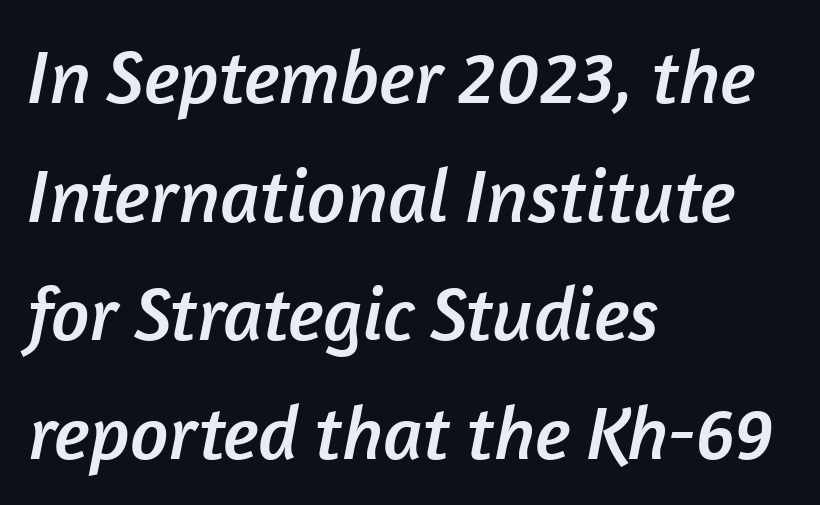
Q: Is the typeface a serif or a sans-serif typeface? A: Sans-serif.
Q: Is the text underlined? A: No.
Q: How is the paragraph aligned? A: Left-aligned.
Q: Is the spacing between letters normal or unusually wide? A: Normal.
Q: Is the spacing between lines tight, normal or loose? A: Normal.
Q: Width (condensed, normal, or wide)? A: Normal.
Q: Stroke contrast? A: Low.
Q: x-height? A: Medium.
Q: Monospaced? A: No.
